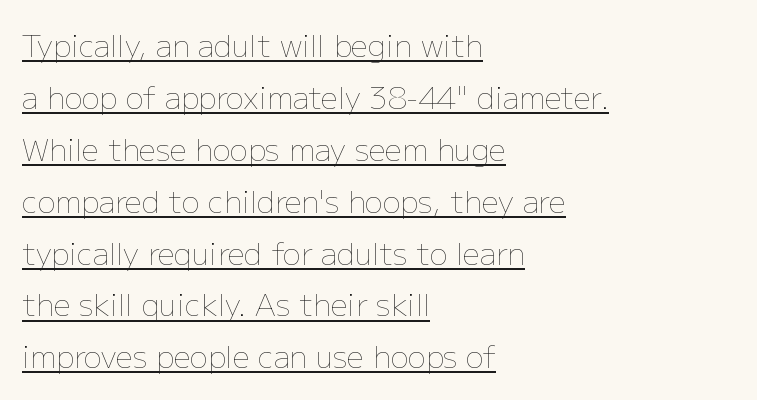
The image shows 30 px thin type, upright; set left-aligned, line spacing 1.73x, normal letter spacing, underlined; low stroke contrast and a medium x-height.
